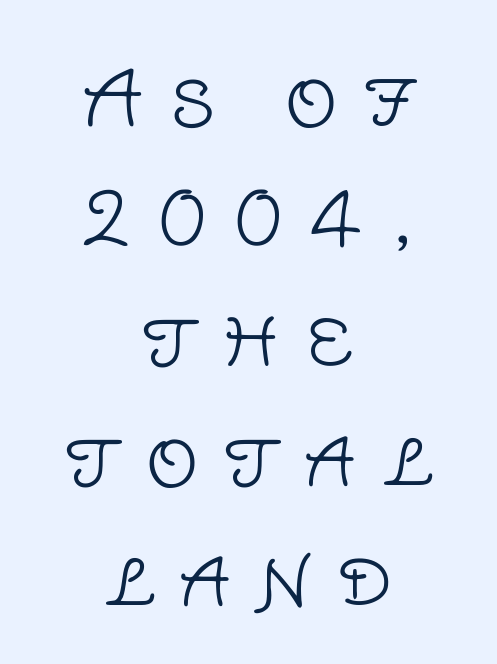
{"serif": "no", "bold": "no", "weight": "light", "width": "normal", "stroke_contrast": "low", "x_height": "large", "monospaced": "no", "underline": "no", "align": "center", "line_spacing": "normal", "line_spacing_ratio": 1.62, "letter_spacing": "wide", "letter_spacing_em": 0.34, "glyph_px": 74}
